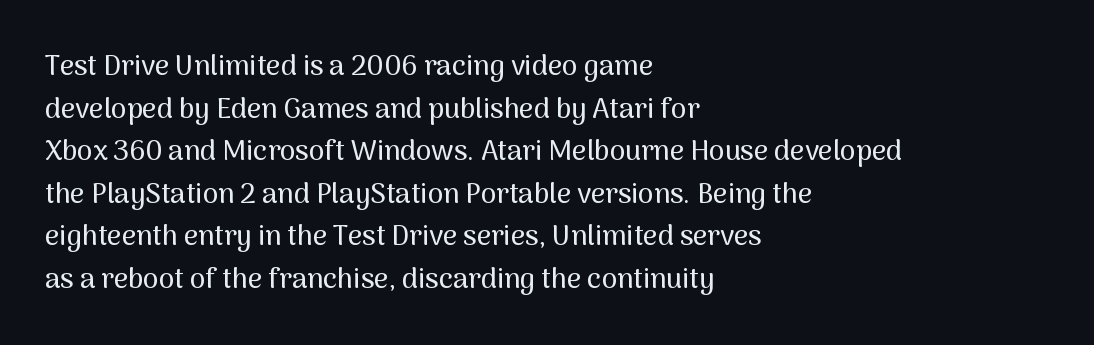
Q: Is the text italic (slanted)? A: No, it is upright.
Q: Is the typeface a serif or a sans-serif typeface? A: Sans-serif.
Q: Is the text underlined? A: No.
Q: How is the paragraph aligned? A: Left-aligned.
Q: Is the spacing between letters normal or unusually wide? A: Normal.
Q: Is the spacing between lines tight, normal or loose? A: Normal.
Q: Width (condensed, normal, or wide)? A: Normal.
Q: Stroke contrast? A: Medium.
Q: x-height? A: Medium.
Q: Monospaced? A: No.
